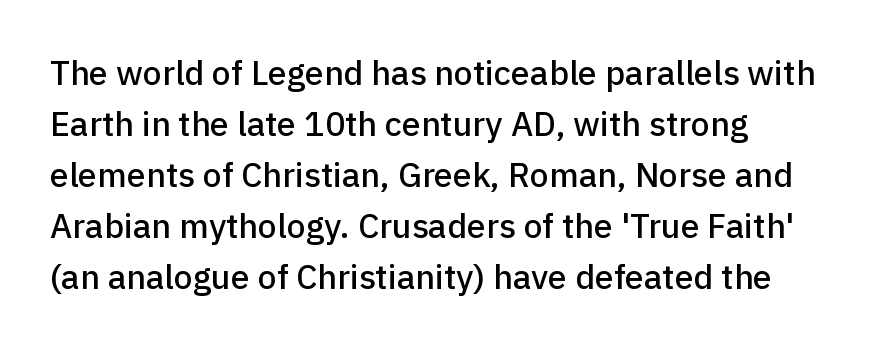
The rendering uses natural spacing where letterforms have individual widths. This sample uses plain, unmodified letter spacing. The font family rendered here belongs to the sans-serif group. Unmarked baselines from the first word to the last.
